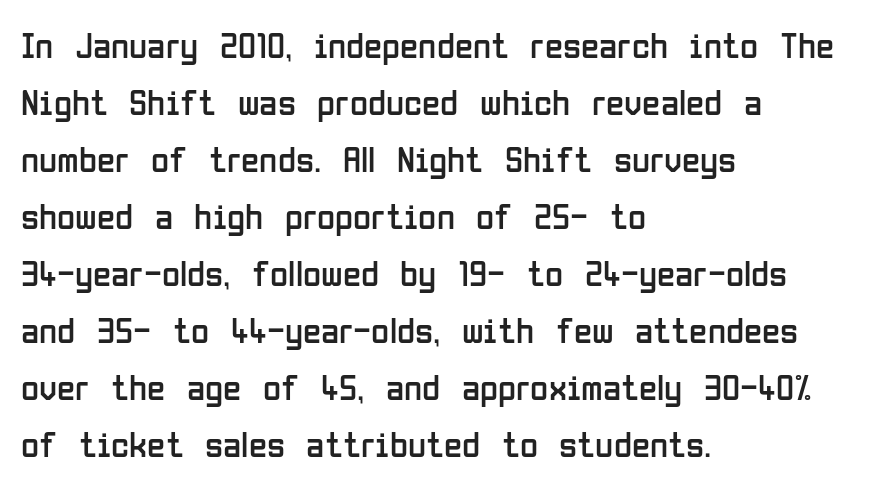
The image shows 37 px regular-weight, condensed sans-serif type, upright; set left-aligned, normal line spacing (1.54x), normal letter spacing, not underlined; low stroke contrast and a medium x-height.
